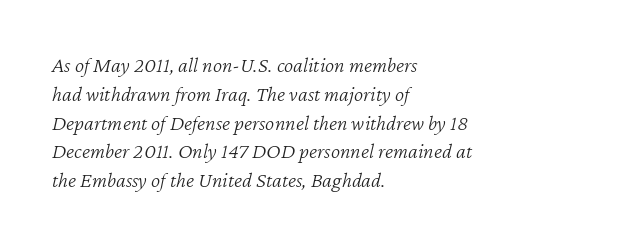
Q: Is the text bold? A: No.
Q: Is the text italic (slanted)? A: Yes, it leans right by about 12 degrees.
Q: Is the text underlined? A: No.
Q: How is the paragraph aligned? A: Left-aligned.
Q: Is the spacing between letters normal or unusually wide? A: Normal.
Q: Is the spacing between lines tight, normal or loose? A: Normal.
